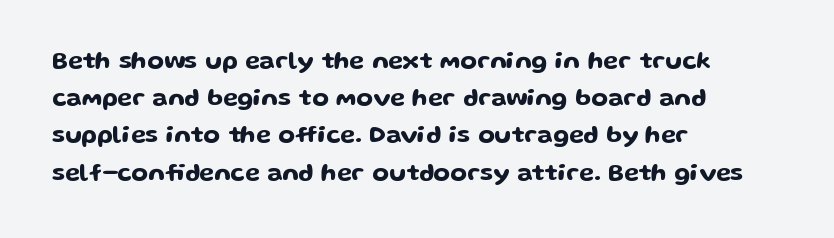
Q: Is the text italic (slanted)? A: No, it is upright.
Q: Is the text underlined? A: No.
Q: How is the paragraph aligned? A: Left-aligned.
Q: Is the spacing between letters normal or unusually wide? A: Normal.
Q: Is the spacing between lines tight, normal or loose? A: Normal.
